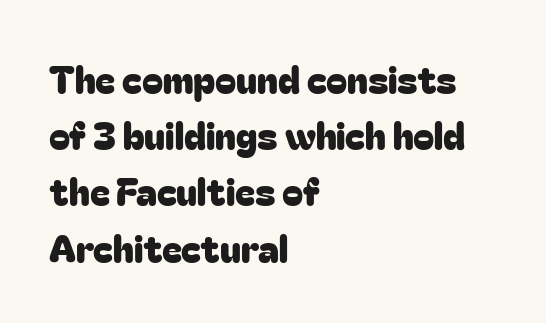
The image shows 38 px sans-serif type, upright; set left-aligned, normal line spacing (1.48x), normal letter spacing, not underlined; low stroke contrast and a medium x-height.
